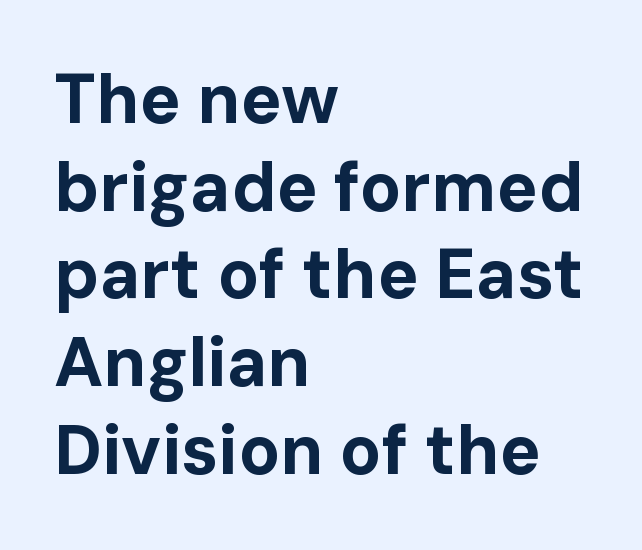
The image shows 69 px bold sans-serif type, upright; set left-aligned, normal line spacing (1.27x), normal letter spacing, not underlined; low stroke contrast and a medium x-height.
